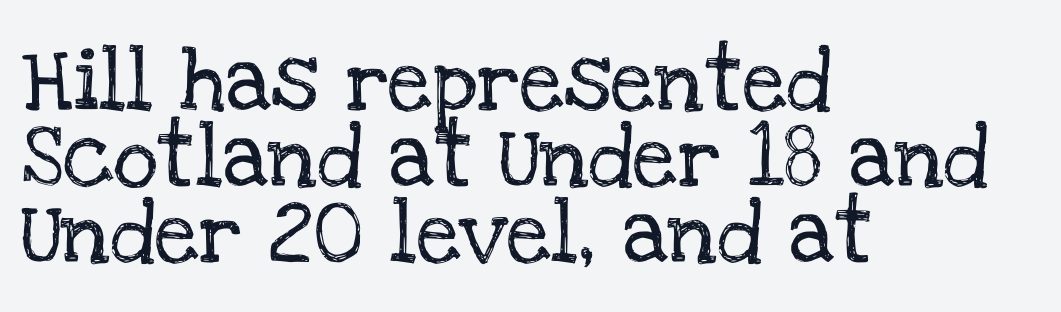
{"serif": "yes", "italic": "no", "width": "normal", "stroke_contrast": "low", "x_height": "large", "monospaced": "no", "underline": "no", "align": "left", "line_spacing_ratio": 1.21, "letter_spacing": "normal", "letter_spacing_em": 0.0, "glyph_px": 63}
